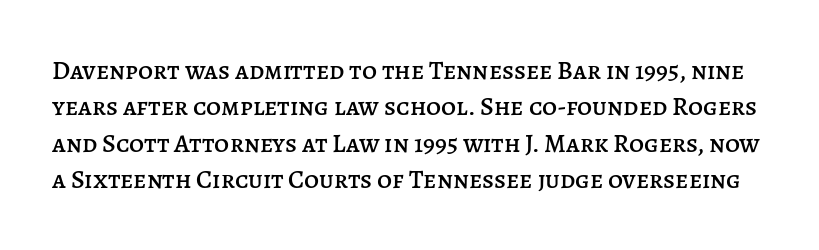
{"italic": "no", "underline": "no", "line_spacing": "normal", "line_spacing_ratio": 1.4, "letter_spacing": "normal", "letter_spacing_em": 0.0, "glyph_px": 26}
